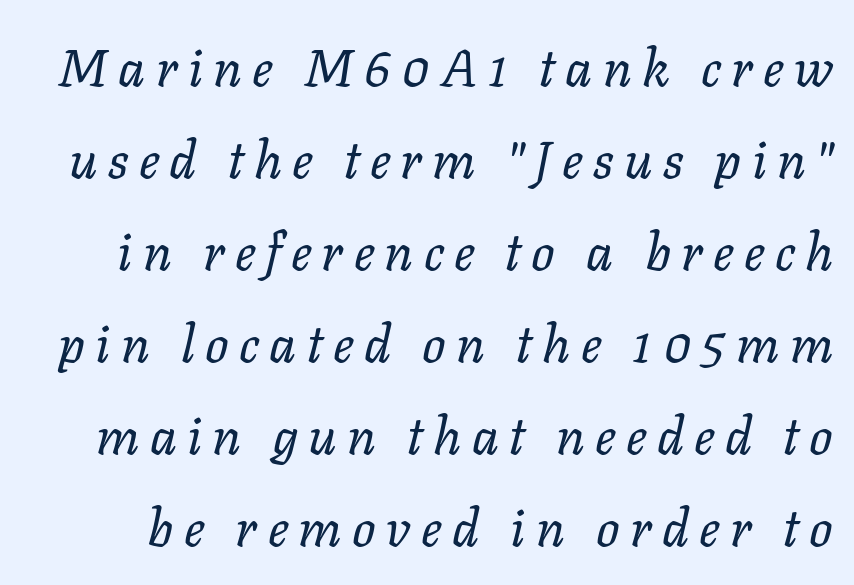
The image shows 52 px regular-weight type, italic (leaning right); set line spacing 1.77x, unusually wide letter spacing (+0.2 em), not underlined; low stroke contrast and a medium x-height.
